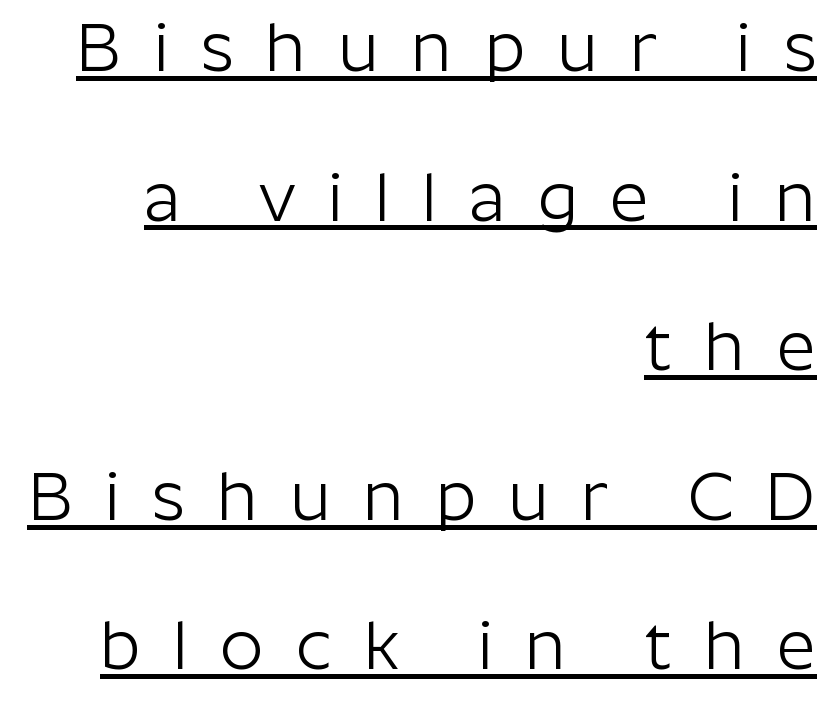
How would I describe the line gaps? Wide and relaxed. The string is rendered with underlining switched on. The rendering shows plain stroke endings on the letterforms — a sans-serif design. Is the stroke heavy? The answer is a plain regular-or-lighter. Note the varied advance widths — an 'i' is clearly narrower than an 'm'.
